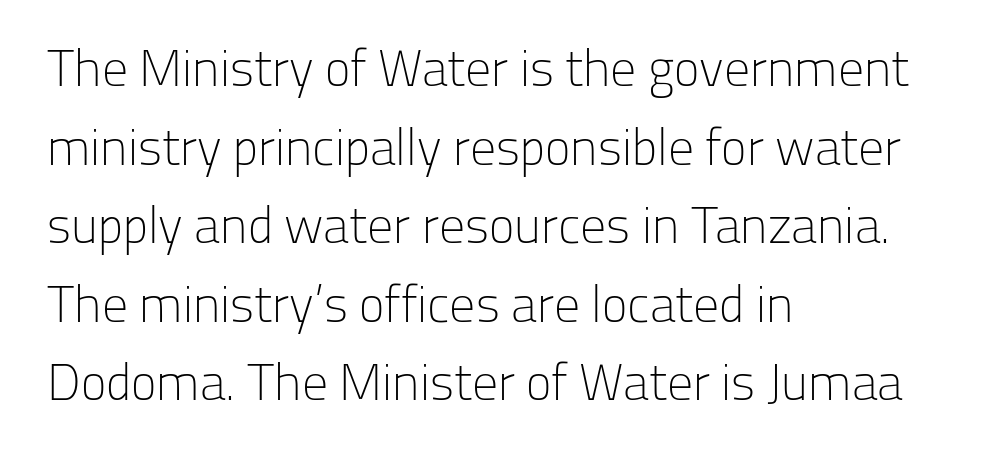
Q: Is the text bold? A: No.
Q: Is the text italic (slanted)? A: No, it is upright.
Q: Is the typeface a serif or a sans-serif typeface? A: Sans-serif.
Q: Is the text underlined? A: No.
Q: How is the paragraph aligned? A: Left-aligned.
Q: Is the spacing between letters normal or unusually wide? A: Normal.
Q: Is the spacing between lines tight, normal or loose? A: Normal.
Q: Width (condensed, normal, or wide)? A: Normal.
Q: Stroke contrast? A: Low.
Q: x-height? A: Medium.
Q: Monospaced? A: No.
